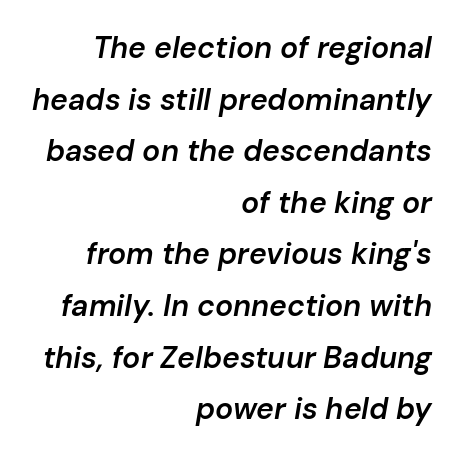
Q: Is the text bold? A: Semi-bold.
Q: Is the text italic (slanted)? A: Yes, it leans right by about 10 degrees.
Q: Is the text underlined? A: No.
Q: How is the paragraph aligned? A: Right-aligned.
Q: Is the spacing between letters normal or unusually wide? A: Normal.
Q: Width (condensed, normal, or wide)? A: Normal.
Q: Stroke contrast? A: Low.
Q: x-height? A: Medium.
Q: Monospaced? A: No.
